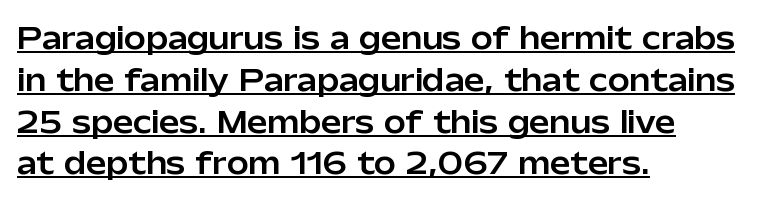
Vertically, the passage feels balanced, rows spaced as you'd expect. Each letter's strokes conclude bluntly, with no projecting serifs. This is roman type, the default non-slanted kind. If you drew a ruler down the left edge, every line would touch it. Looks like regular typesetting: each glyph gets only the width it needs.
